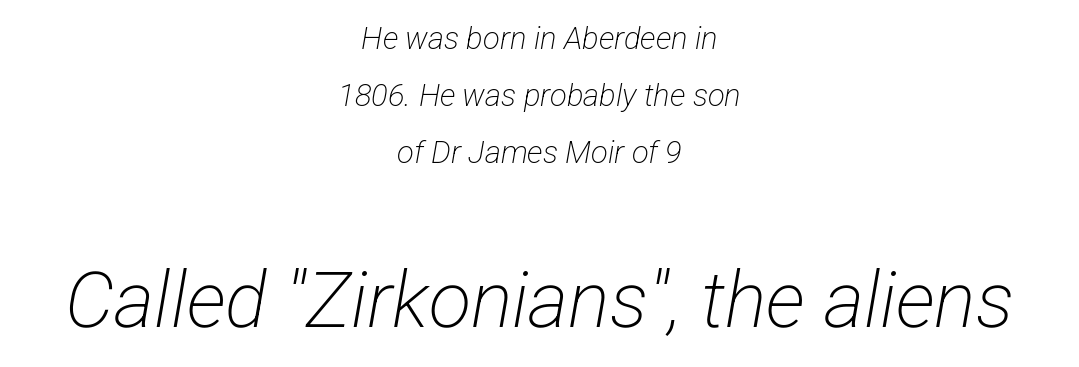
Compared with typical body copy, the letter spacing here is the same. The specimen omits any rule beneath the text block's lines. Small over large — that's the arrangement of the two blocks here. The rendering uses natural spacing where letterforms have individual widths.
